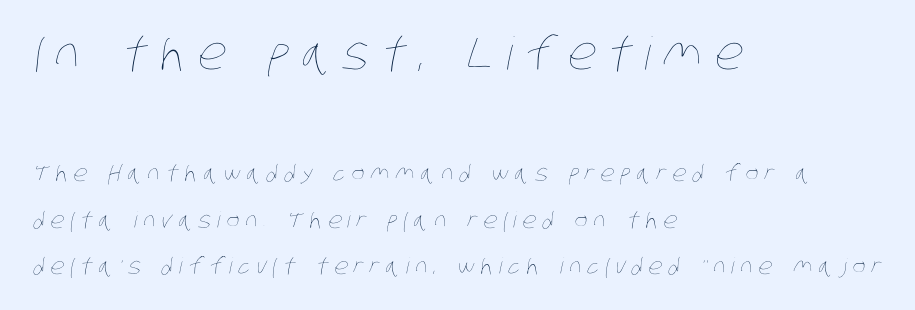
{"bold": "no", "weight": "thin", "width": "condensed", "stroke_contrast": "low", "x_height": "large", "monospaced": "no", "underline": "no", "align": "left", "line_spacing": "loose", "line_spacing_ratio": 2.1, "letter_spacing": "wide", "letter_spacing_em": 0.27, "larger_block": "first", "size_ratio": 2.05, "glyph_px": 45}
